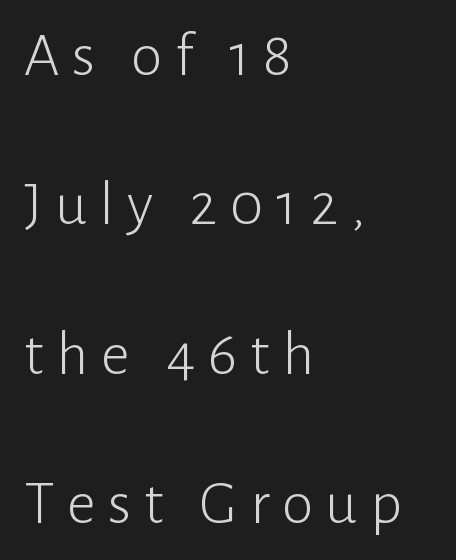
The image shows 63 px light sans-serif type, upright; set left-aligned, loose line spacing (2.37x), unusually wide letter spacing (+0.2 em), not underlined; low stroke contrast and a medium x-height.
